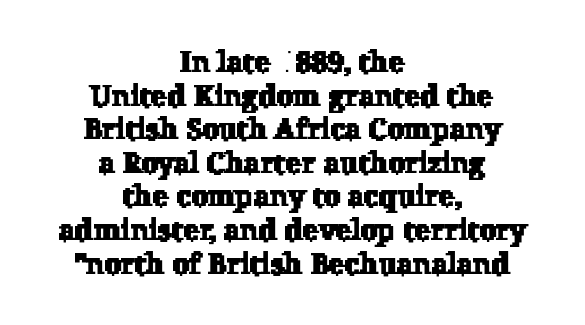
The image shows 30 px serif type; set centered, tight line spacing (1.12x), normal letter spacing, not underlined; low stroke contrast and a medium x-height.
